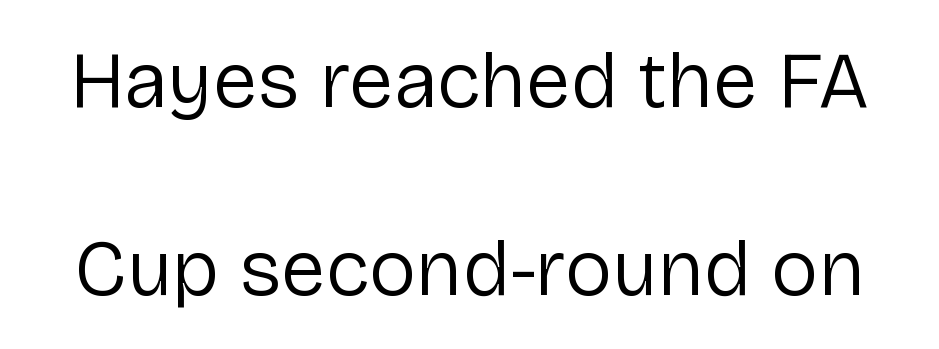
Q: Is the text bold? A: No.
Q: Is the text italic (slanted)? A: No, it is upright.
Q: Is the typeface a serif or a sans-serif typeface? A: Sans-serif.
Q: Is the text underlined? A: No.
Q: Is the spacing between letters normal or unusually wide? A: Normal.
Q: Is the spacing between lines tight, normal or loose? A: Loose.
Q: Width (condensed, normal, or wide)? A: Normal.
Q: Stroke contrast? A: Low.
Q: x-height? A: Medium.
Q: Monospaced? A: No.
